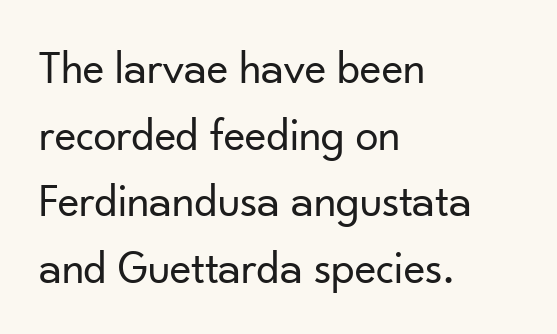
{"serif": "no", "italic": "no", "bold": "no", "weight": "regular", "width": "normal", "stroke_contrast": "low", "x_height": "small", "monospaced": "no", "underline": "no", "align": "left", "line_spacing": "normal", "line_spacing_ratio": 1.45, "letter_spacing": "normal", "letter_spacing_em": 0.0, "glyph_px": 46}
